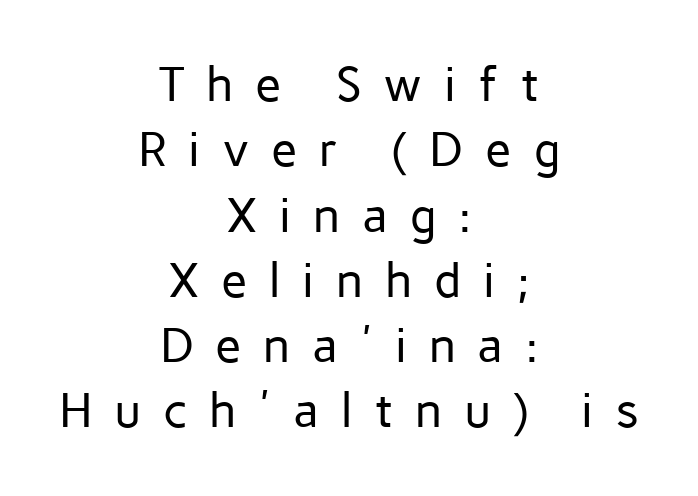
The image shows 48 px regular-weight sans-serif type, upright; set centered, normal line spacing (1.36x), unusually wide letter spacing (+0.45 em), not underlined; low stroke contrast and a medium x-height.
